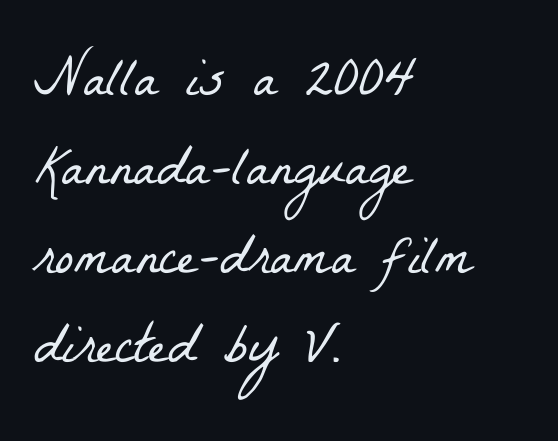
The face used here is proportionally spaced, like ordinary book or web type. The gap between lines stays unmarked. The passage is arranged the way most books set body copy — flush left. In terms of leading, this rendering sits right in the middle. Yep, those are serifs on the letters. Ink coverage per letter is moderate at most.
